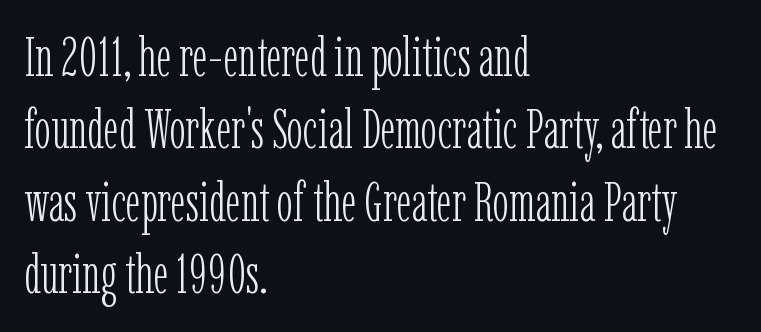
The image shows 54 px light, condensed serif type, upright; set left-aligned, normal line spacing (1.34x), normal letter spacing, not underlined; low stroke contrast and a medium x-height.
